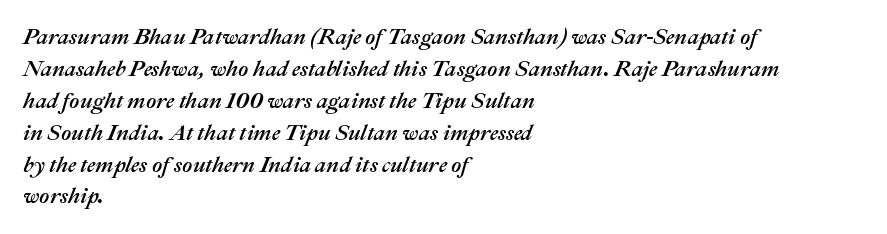
Does extra space separate the letters? No, they use regular spacing. Quick note: interline space is typical. Notice how the stems are inclined rather than vertical — that's the hallmark of italics. Layout note: lines flush left.
